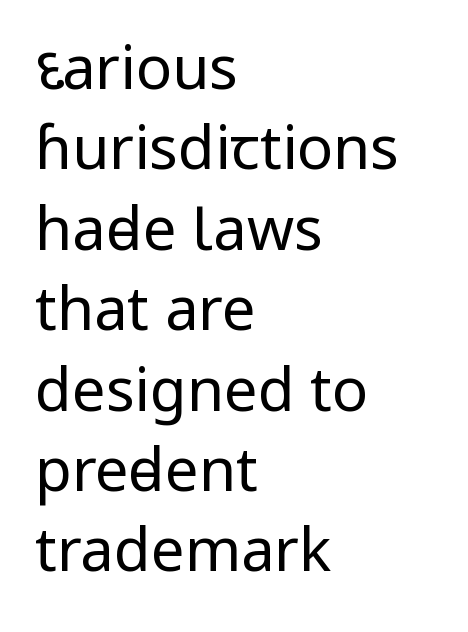
The image shows 60 px regular-weight, condensed sans-serif type, upright; set left-aligned, normal line spacing (1.34x), normal letter spacing, not underlined; low stroke contrast and a large x-height.
